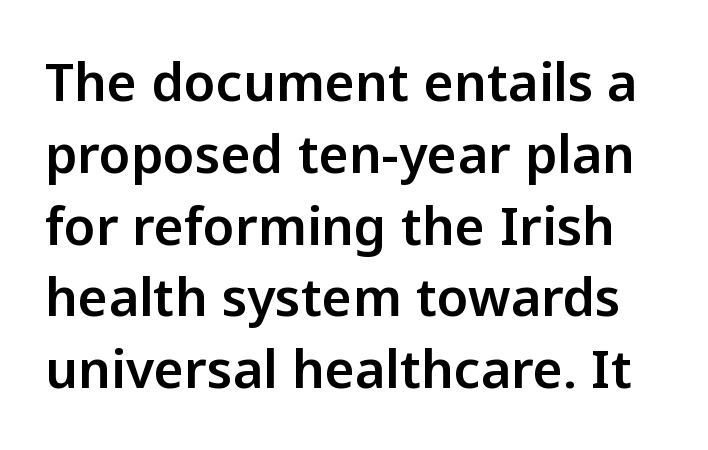
Q: Is the text italic (slanted)? A: No, it is upright.
Q: Is the typeface a serif or a sans-serif typeface? A: Sans-serif.
Q: Is the text underlined? A: No.
Q: Is the spacing between letters normal or unusually wide? A: Normal.
Q: Is the spacing between lines tight, normal or loose? A: Normal.
Q: Width (condensed, normal, or wide)? A: Normal.
Q: Stroke contrast? A: Low.
Q: x-height? A: Medium.
Q: Monospaced? A: No.
